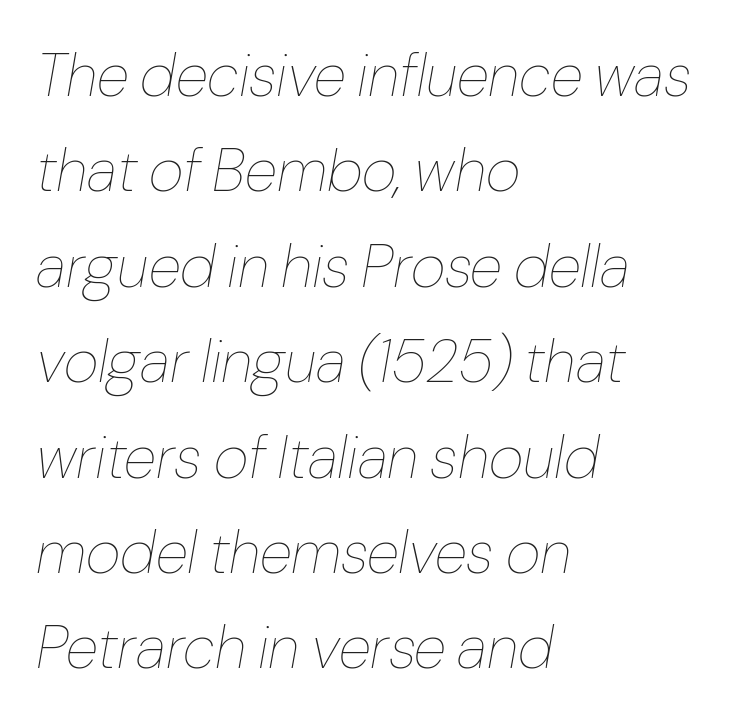
This sample uses an oblique cut, with every glyph tilted off the vertical. A classic flush-left, rag-right setting is used for this passage. Is the letter spacing exaggerated? No — it looks like the ordinary default. Rows of type keep a routine distance in the vertical direction. A light-to-regular cut is what we see here.
